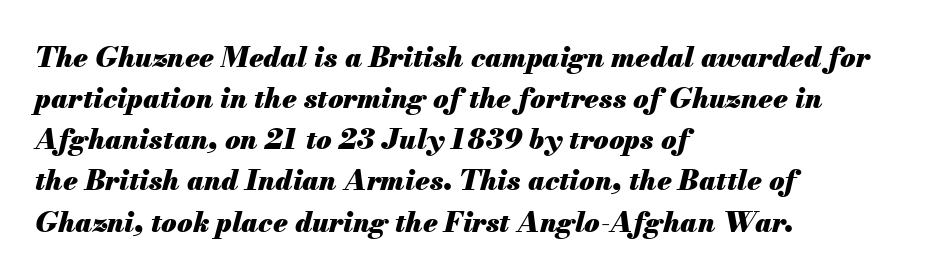
Slant detected: the letters are inclined. Interline gaps are of average width in this sample. Thick stems and heavy bowls — unmistakably bold. A typesetter would call this zero additional tracking. The typesetter chose a ragged-right arrangement here.
